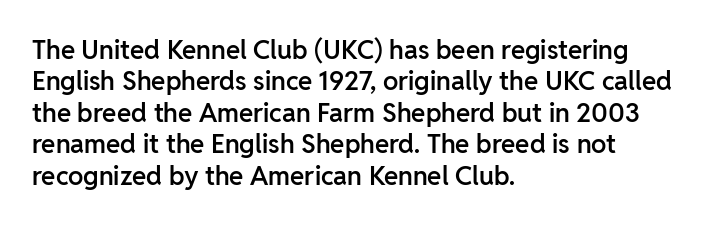
Q: Is the text bold? A: Semi-bold.
Q: Is the text italic (slanted)? A: No, it is upright.
Q: Is the text underlined? A: No.
Q: How is the paragraph aligned? A: Left-aligned.
Q: Is the spacing between letters normal or unusually wide? A: Normal.
